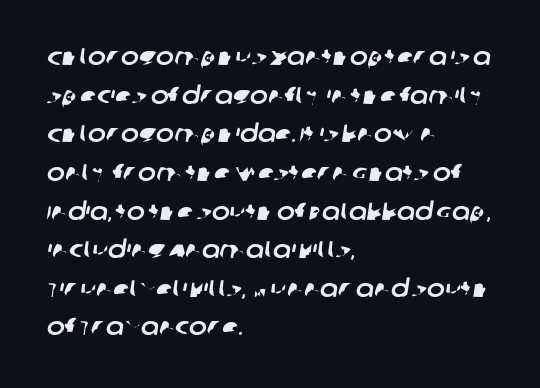
The image shows 24 px text type; set left-aligned, normal line spacing (1.61x), normal letter spacing, not underlined.
